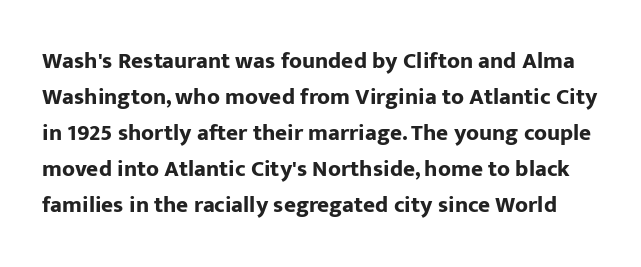
The image shows 23 px bold type, upright; set normal line spacing (1.56x), normal letter spacing, not underlined.
